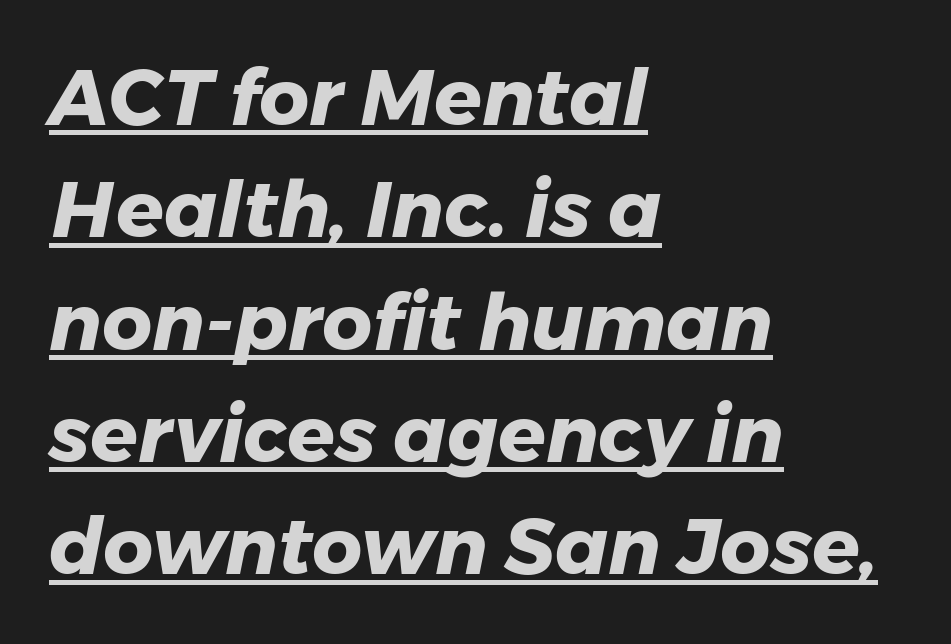
Q: Is the text bold? A: Yes.
Q: Is the text italic (slanted)? A: Yes, it leans right by about 11 degrees.
Q: Is the text underlined? A: Yes.
Q: How is the paragraph aligned? A: Left-aligned.
Q: Is the spacing between letters normal or unusually wide? A: Normal.
Q: Is the spacing between lines tight, normal or loose? A: Normal.
Q: Width (condensed, normal, or wide)? A: Normal.
Q: Stroke contrast? A: Low.
Q: x-height? A: Medium.
Q: Monospaced? A: No.
